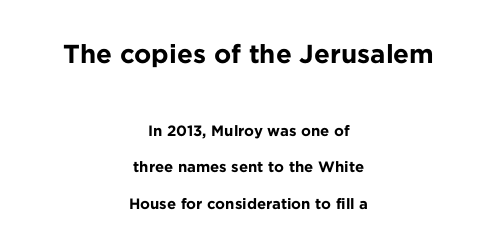
Compared with typical paragraphs, the rows here are farther apart. In terms of weight, the rendering is a true, heavy bold. The passage shown begins with its larger block and ends with its smaller one. Beneath every word, the page is bare. The lines in this sample share a center point and differ in where they start and stop. Italic? Not at all — the glyphs are vertical.
